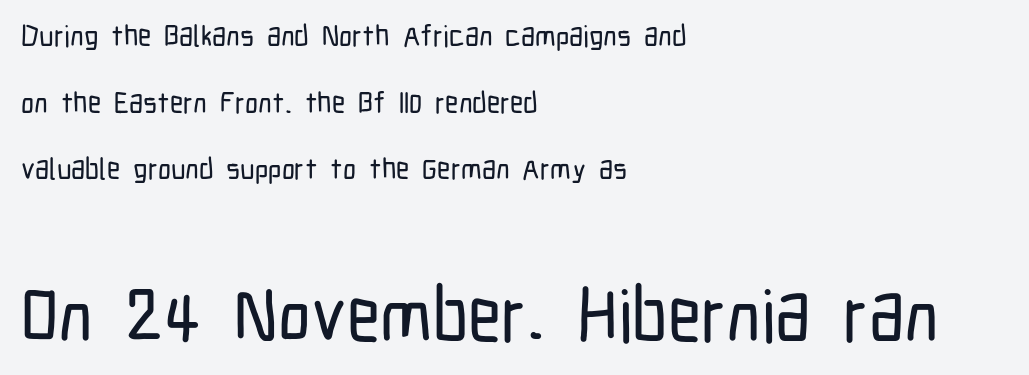
Q: Is the text italic (slanted)? A: No, it is upright.
Q: Is the typeface a serif or a sans-serif typeface? A: Sans-serif.
Q: Is the text underlined? A: No.
Q: How is the paragraph aligned? A: Left-aligned.
Q: Is the spacing between letters normal or unusually wide? A: Normal.
Q: Is the spacing between lines tight, normal or loose? A: Loose.
Q: Which block of text is set in a larger size, the first (top) or the second (bottom)? A: The second (bottom) one.
Q: Width (condensed, normal, or wide)? A: Condensed.
Q: Stroke contrast? A: Low.
Q: x-height? A: Medium.
Q: Monospaced? A: No.
